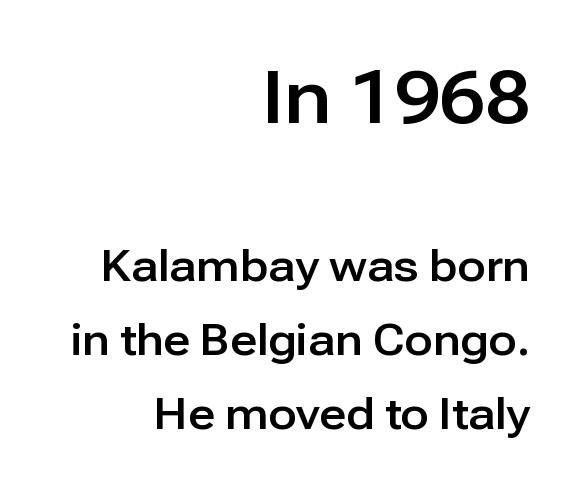
The image shows 73 px sans-serif type, upright; set right-aligned, line spacing 1.76x, normal letter spacing, not underlined; the first (top) block is 1.74x larger; low stroke contrast and a medium x-height.
